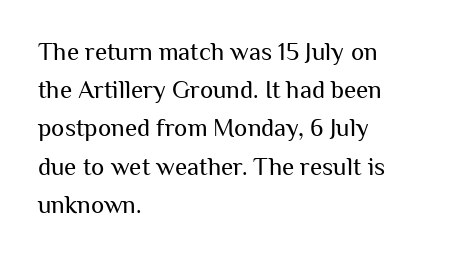
The image shows 25 px text type, upright; set left-aligned, normal line spacing (1.53x), normal letter spacing, not underlined.
